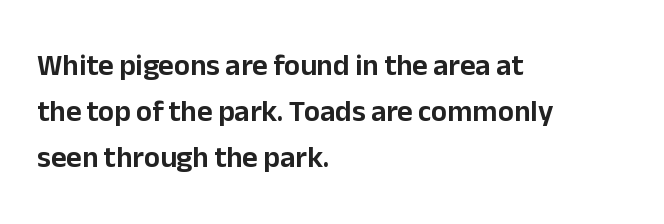
{"serif": "no", "italic": "no", "width": "normal", "stroke_contrast": "low", "x_height": "medium", "monospaced": "no", "underline": "no", "align": "left", "line_spacing": "normal", "line_spacing_ratio": 1.54, "letter_spacing": "normal", "letter_spacing_em": 0.0, "glyph_px": 30}
